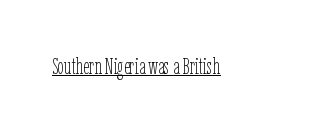
The image shows 23 px text type, upright; set normal letter spacing, underlined.
